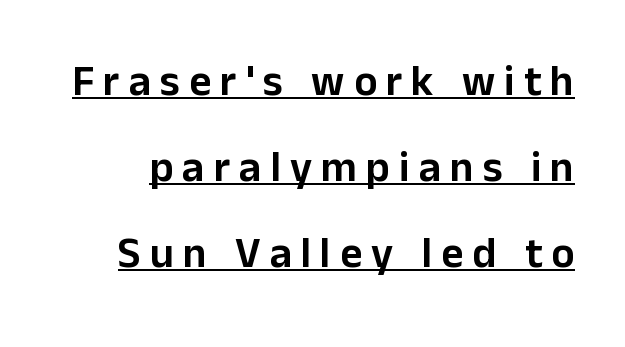
{"serif": "no", "italic": "no", "width": "normal", "stroke_contrast": "low", "x_height": "medium", "monospaced": "no", "underline": "yes", "line_spacing": "loose", "line_spacing_ratio": 2.0, "letter_spacing": "wide", "letter_spacing_em": 0.21, "glyph_px": 43}
